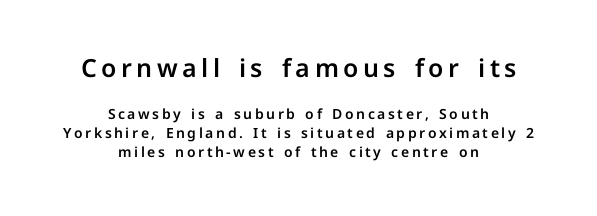
The image shows 25 px text type, upright; set centered, normal line spacing (1.36x), not underlined; the first (top) block is 1.79x larger.
